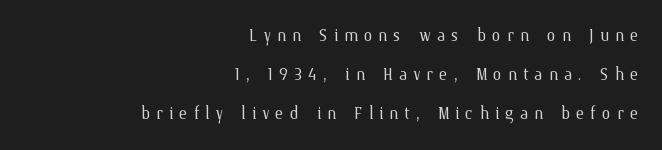
The typesetter chose a ragged-left arrangement here. You could only call the tracking loose — the letters float apart. Is there any slant? The stems are plumb. Is the type heavy? It reads as light-to-regular instead.
